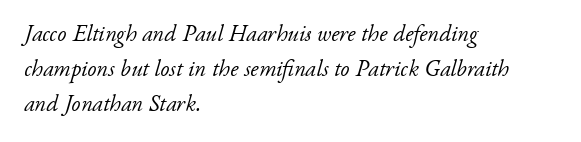
Q: Is the text bold? A: No.
Q: Is the text italic (slanted)? A: Yes, it leans right by about 17 degrees.
Q: Is the text underlined? A: No.
Q: How is the paragraph aligned? A: Left-aligned.
Q: Is the spacing between letters normal or unusually wide? A: Normal.
Q: Is the spacing between lines tight, normal or loose? A: Normal.
